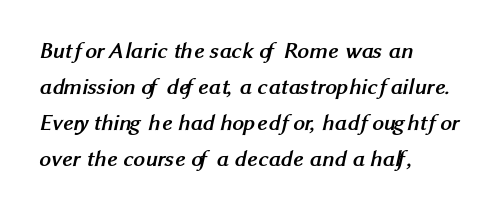
Observe the ordinary spacing: letters are neighbours, not strangers. You'd pick this weight for a headline — it's a proper bold. The rag falls on the right side of this text block. Quick note: underline off.
